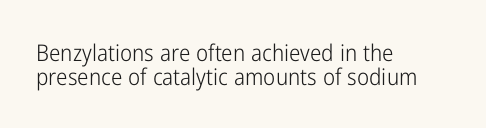
{"italic": "no", "bold": "no", "underline": "no", "align": "left", "line_spacing": "tight", "line_spacing_ratio": 1.04, "letter_spacing": "normal", "letter_spacing_em": 0.0, "glyph_px": 23}
